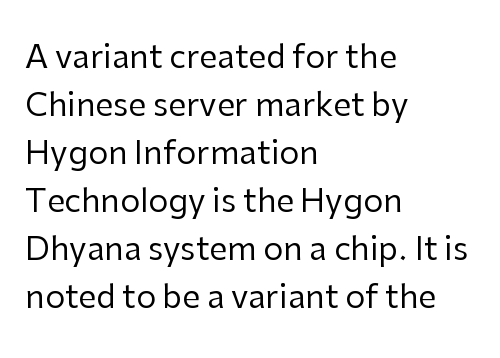
{"serif": "no", "italic": "no", "bold": "no", "weight": "regular", "width": "normal", "stroke_contrast": "low", "x_height": "medium", "monospaced": "no", "underline": "no", "align": "left", "line_spacing": "normal", "line_spacing_ratio": 1.5, "letter_spacing": "normal", "letter_spacing_em": 0.0, "glyph_px": 32}
